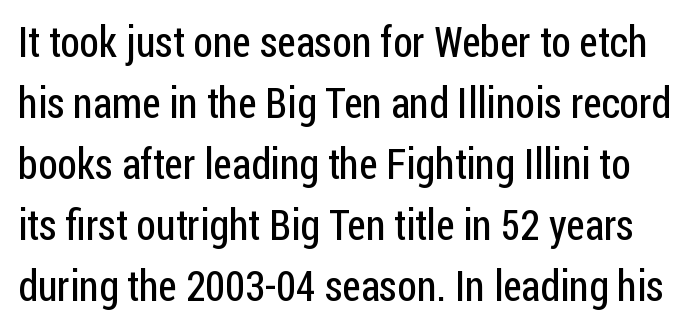
Stems and bowls with no extra thickness — not bold. I'd call this a sans setting — the letters go barefoot. Successive baselines arrive at the customary interval. Vertical strokes here are truly vertical.
